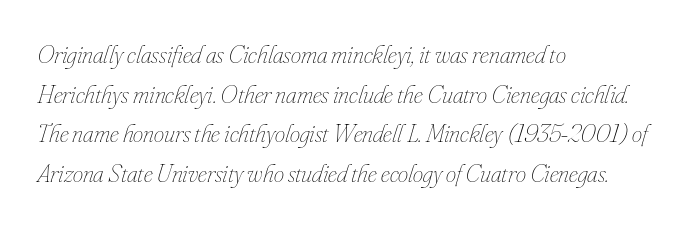
Q: Is the text bold? A: No.
Q: Is the text italic (slanted)? A: Yes, it leans right by about 16 degrees.
Q: Is the text underlined? A: No.
Q: How is the paragraph aligned? A: Left-aligned.
Q: Is the spacing between letters normal or unusually wide? A: Normal.
Q: Is the spacing between lines tight, normal or loose? A: Normal.
